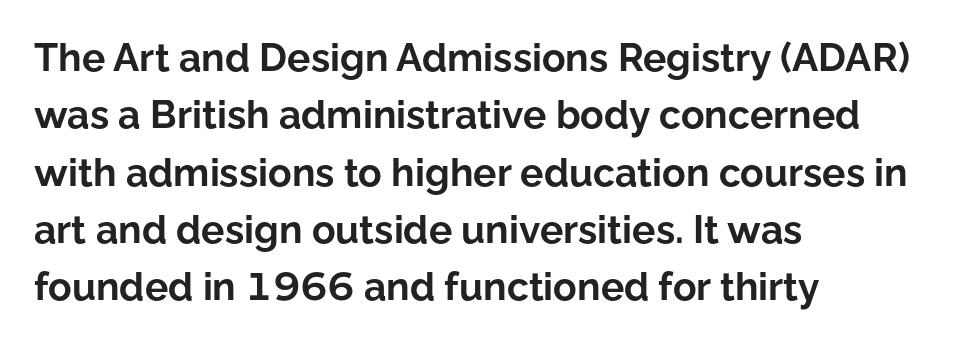
Q: Is the text bold? A: Yes.
Q: Is the text italic (slanted)? A: No, it is upright.
Q: Is the typeface a serif or a sans-serif typeface? A: Sans-serif.
Q: Is the text underlined? A: No.
Q: How is the paragraph aligned? A: Left-aligned.
Q: Is the spacing between letters normal or unusually wide? A: Normal.
Q: Is the spacing between lines tight, normal or loose? A: Normal.
Q: Width (condensed, normal, or wide)? A: Normal.
Q: Stroke contrast? A: Low.
Q: x-height? A: Medium.
Q: Monospaced? A: No.
